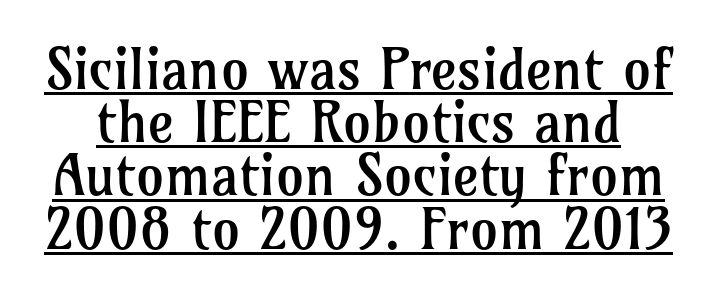
Compared with typical body copy, the letter spacing here is the same. Proportional: the letters do not fall into vertical columns. Vertically, the passage feels compressed, each row crowding the next. Classification — serif.
